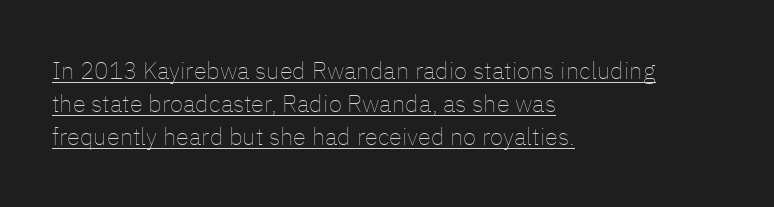
The image shows 24 px text type, upright; set left-aligned, normal line spacing (1.37x), normal letter spacing, underlined.
